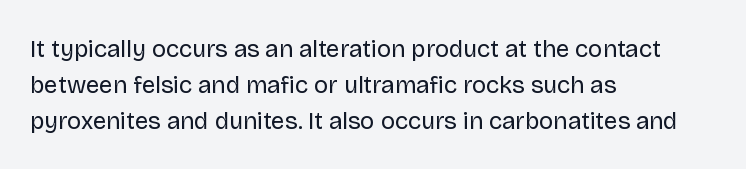
Default kerning and tracking; the words read as compact shapes. Tall strokes in this sample are plumb rather than angled. This rendering uses left alignment, leaving the right contour irregular. Students, observe: this is what conventionally led text looks like. Each stroke keeps to a modest, everyday thickness or less. Honestly, there is no underline to notice here at all.
